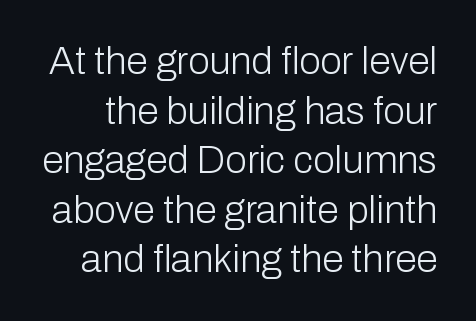
Q: Is the text bold? A: No.
Q: Is the text italic (slanted)? A: No, it is upright.
Q: Is the typeface a serif or a sans-serif typeface? A: Sans-serif.
Q: Is the text underlined? A: No.
Q: Is the spacing between letters normal or unusually wide? A: Normal.
Q: Is the spacing between lines tight, normal or loose? A: Normal.
Q: Width (condensed, normal, or wide)? A: Normal.
Q: Stroke contrast? A: Low.
Q: x-height? A: Medium.
Q: Monospaced? A: No.
